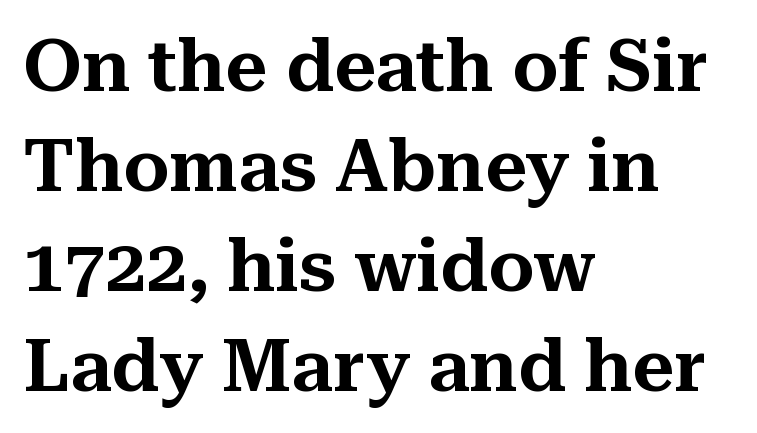
Q: Is the text italic (slanted)? A: No, it is upright.
Q: Is the typeface a serif or a sans-serif typeface? A: Serif.
Q: Is the text underlined? A: No.
Q: How is the paragraph aligned? A: Left-aligned.
Q: Is the spacing between letters normal or unusually wide? A: Normal.
Q: Is the spacing between lines tight, normal or loose? A: Normal.
Q: Width (condensed, normal, or wide)? A: Normal.
Q: Stroke contrast? A: Medium.
Q: x-height? A: Medium.
Q: Monospaced? A: No.
